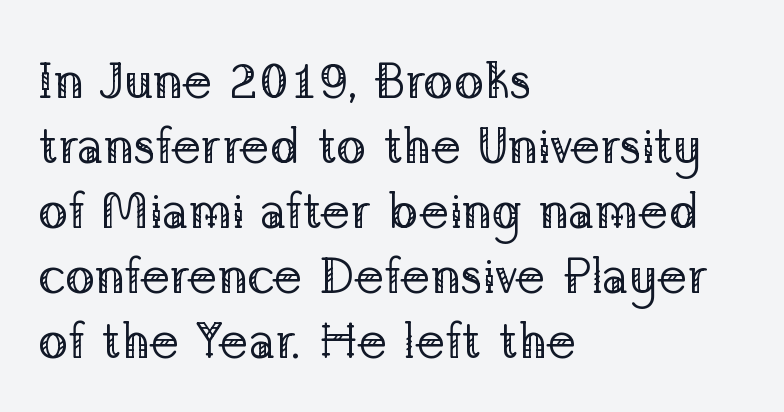
What's the leading like? Ordinary, nothing unusual. If you drew a ruler down the left edge, every line would touch it. Do the letters lean? They stand straight. Check where the strokes stop: tiny serifs finish them off.
